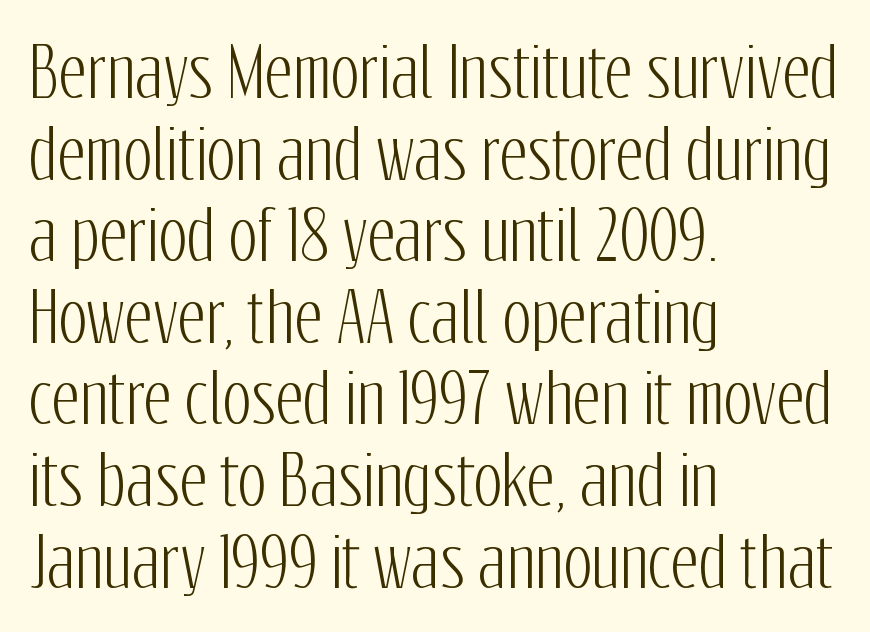
Q: Is the text italic (slanted)? A: No, it is upright.
Q: Is the typeface a serif or a sans-serif typeface? A: Sans-serif.
Q: Is the text underlined? A: No.
Q: How is the paragraph aligned? A: Left-aligned.
Q: Is the spacing between letters normal or unusually wide? A: Normal.
Q: Width (condensed, normal, or wide)? A: Condensed.
Q: Stroke contrast? A: Low.
Q: x-height? A: Medium.
Q: Monospaced? A: No.
